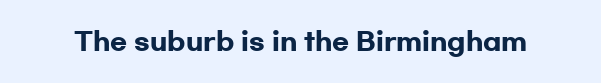
Underlining? Definitely not there. Strong, thick strokes mark this as bold type. This sample uses an upright cut, with every glyph sitting square on the baseline. A typesetter would call this zero additional tracking.
